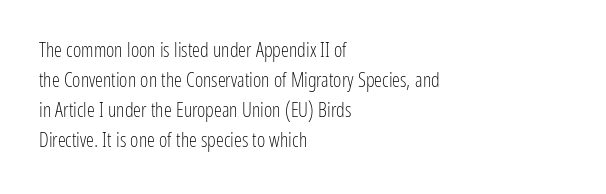
Q: Is the text bold? A: No.
Q: Is the text italic (slanted)? A: No, it is upright.
Q: Is the text underlined? A: No.
Q: How is the paragraph aligned? A: Left-aligned.
Q: Is the spacing between letters normal or unusually wide? A: Normal.
Q: Is the spacing between lines tight, normal or loose? A: Normal.
